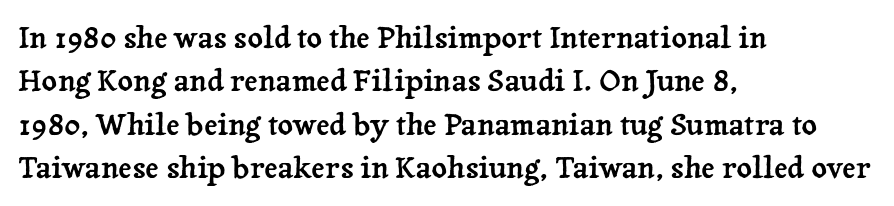
Nope, not italic — everything's standing straight. The gap between lines stays unmarked. The letters advance in unequal steps, a hallmark of proportional type. Teacher's note: observe the even left margin — that is flush-left alignment. Regular leading. No extra tracking has been applied to these lines.
